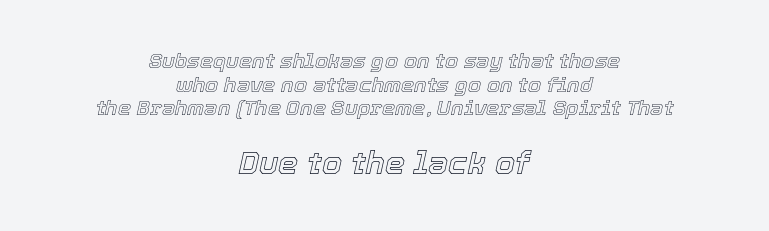
Q: Is the text italic (slanted)? A: Yes, it leans right by about 12 degrees.
Q: Is the text underlined? A: No.
Q: How is the paragraph aligned? A: Centered.
Q: Is the spacing between letters normal or unusually wide? A: Normal.
Q: Is the spacing between lines tight, normal or loose? A: Tight.
Q: Which block of text is set in a larger size, the first (top) or the second (bottom)? A: The second (bottom) one.
Q: Width (condensed, normal, or wide)? A: Normal.
Q: x-height? A: Medium.
Q: Monospaced? A: No.
